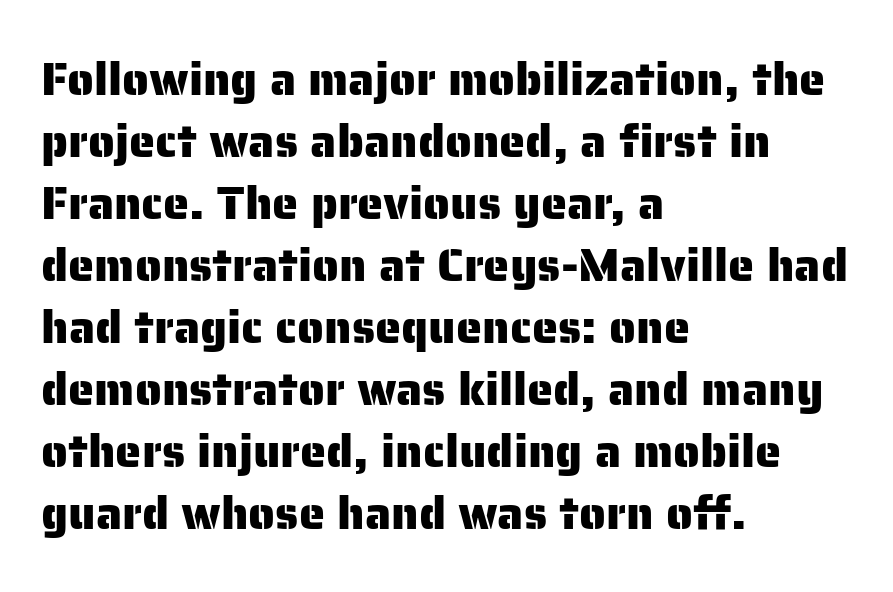
{"serif": "no", "italic": "no", "width": "normal", "stroke_contrast": "low", "x_height": "medium", "monospaced": "no", "underline": "no", "align": "left", "line_spacing": "normal", "line_spacing_ratio": 1.32, "letter_spacing": "normal", "letter_spacing_em": 0.0, "glyph_px": 47}
